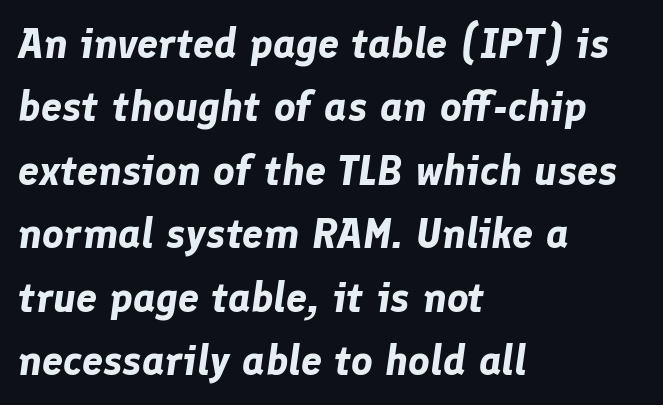
{"italic": "yes", "lean": "right", "slant_degrees": 8, "bold": "yes", "weight": "bold", "width": "normal", "stroke_contrast": "low", "x_height": "medium", "monospaced": "no", "underline": "no", "align": "left", "line_spacing": "normal", "line_spacing_ratio": 1.51, "letter_spacing": "normal", "letter_spacing_em": 0.0, "glyph_px": 42}
